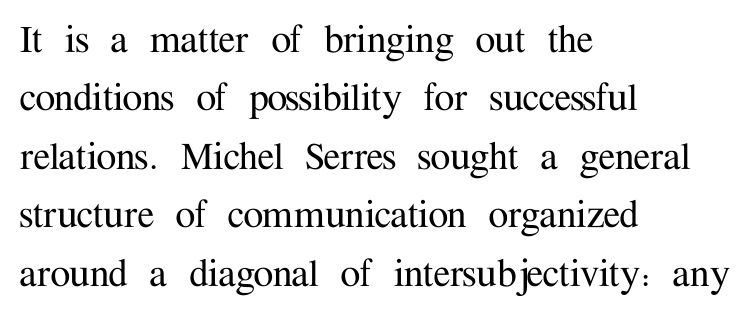
Successive baselines arrive at the customary interval. Each row of text sits above clean, open space. Does the type have serifs? Yes, each stem ends in a small foot. Does the copy run flush right? No — it runs flush left.
